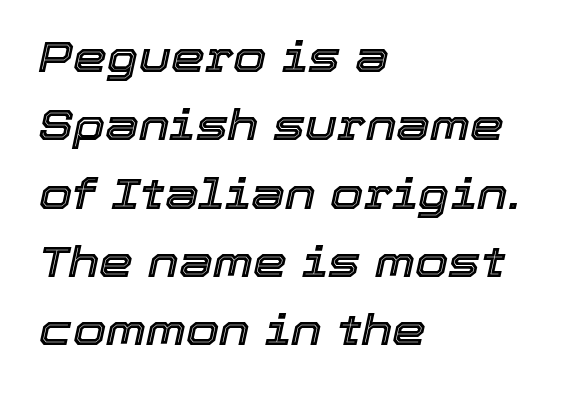
The image shows 43 px text type, italic (leaning right); set left-aligned, normal line spacing (1.59x), normal letter spacing, not underlined; a medium x-height.
